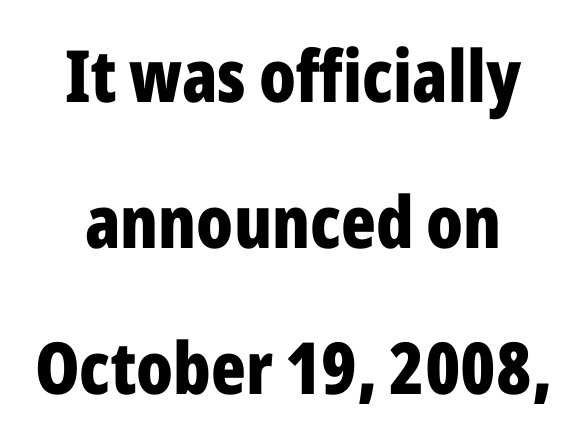
Here the designer chose a conventional face with non-uniform glyph widths. To sum up the face: it is a sans, with no serifs. The space between consecutive lines is lavish. Emphasis by weight is at full strength: bold.
